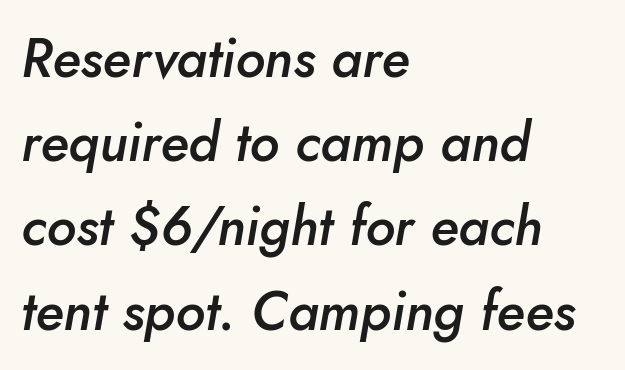
Q: Is the text bold? A: Semi-bold.
Q: Is the text italic (slanted)? A: Yes, it leans right by about 10 degrees.
Q: Is the text underlined? A: No.
Q: How is the paragraph aligned? A: Left-aligned.
Q: Is the spacing between letters normal or unusually wide? A: Normal.
Q: Is the spacing between lines tight, normal or loose? A: Normal.
Q: Width (condensed, normal, or wide)? A: Normal.
Q: Stroke contrast? A: Low.
Q: x-height? A: Small.
Q: Monospaced? A: No.
